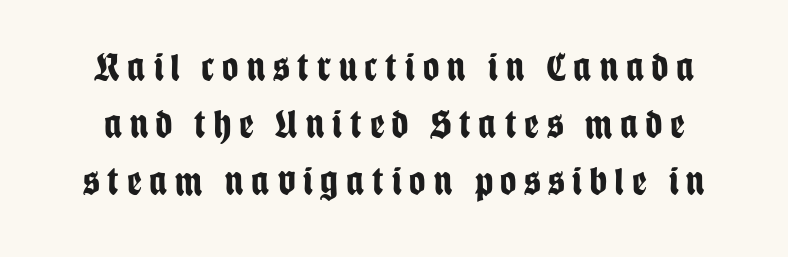
Every character sits straight up, as roman type does. Plenty of ink on the page — the face is bold. The letters are spread apart with noticeably loose tracking. This block has exactly the height ordinary leading produces.
